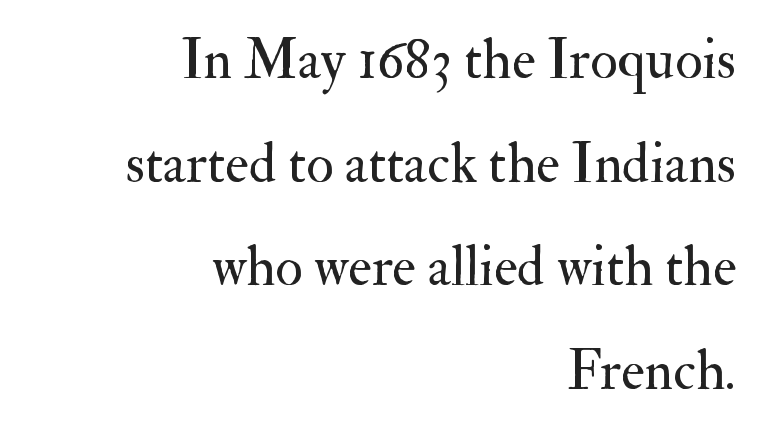
Q: Is the text bold? A: No.
Q: Is the text italic (slanted)? A: No, it is upright.
Q: Is the typeface a serif or a sans-serif typeface? A: Serif.
Q: Is the text underlined? A: No.
Q: How is the paragraph aligned? A: Right-aligned.
Q: Is the spacing between letters normal or unusually wide? A: Normal.
Q: Width (condensed, normal, or wide)? A: Normal.
Q: Stroke contrast? A: Medium.
Q: x-height? A: Small.
Q: Monospaced? A: No.
